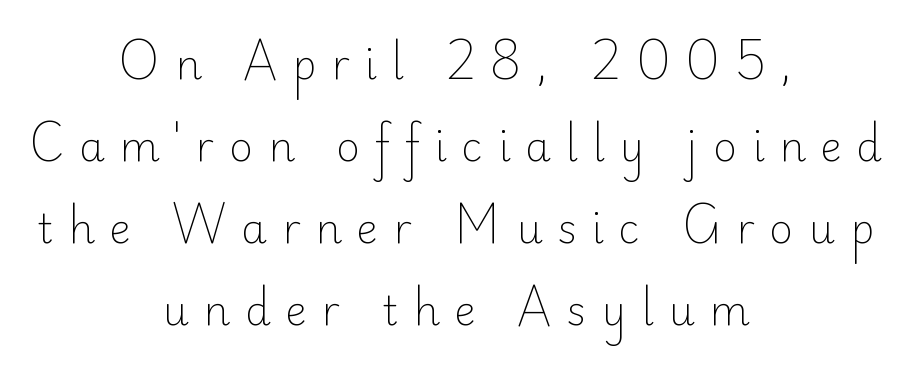
Q: Is the text bold? A: No.
Q: Is the text italic (slanted)? A: No, it is upright.
Q: Is the typeface a serif or a sans-serif typeface? A: Sans-serif.
Q: Is the text underlined? A: No.
Q: How is the paragraph aligned? A: Centered.
Q: Is the spacing between letters normal or unusually wide? A: Unusually wide.
Q: Is the spacing between lines tight, normal or loose? A: Loose.
Q: Width (condensed, normal, or wide)? A: Normal.
Q: Stroke contrast? A: Low.
Q: x-height? A: Small.
Q: Monospaced? A: No.
